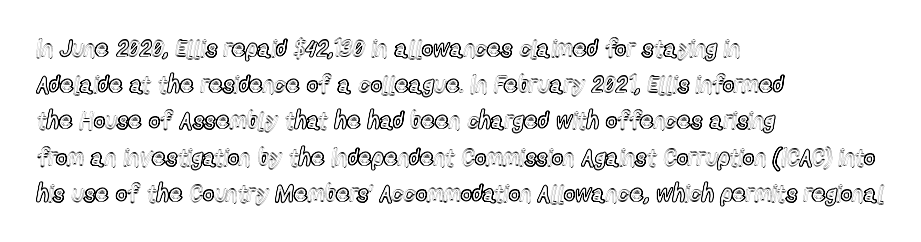
Leading: standard. Nobody drew a line under any word here. Here the glyphs are tracked normally, forming tight word shapes. All the whitespace from short lines collects on the right.
